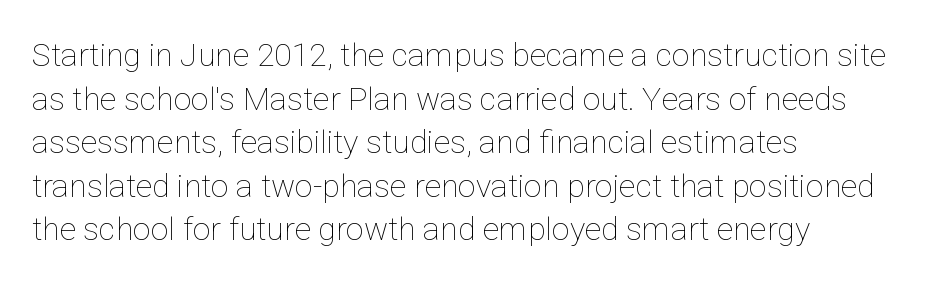
Q: Is the text bold? A: No.
Q: Is the text italic (slanted)? A: No, it is upright.
Q: Is the text underlined? A: No.
Q: How is the paragraph aligned? A: Left-aligned.
Q: Is the spacing between letters normal or unusually wide? A: Normal.
Q: Is the spacing between lines tight, normal or loose? A: Normal.
Q: Width (condensed, normal, or wide)? A: Normal.
Q: Stroke contrast? A: Low.
Q: x-height? A: Medium.
Q: Monospaced? A: No.
